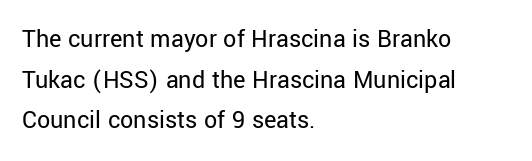
The image shows 26 px text type, upright; set left-aligned, normal line spacing (1.56x), normal letter spacing, not underlined.
